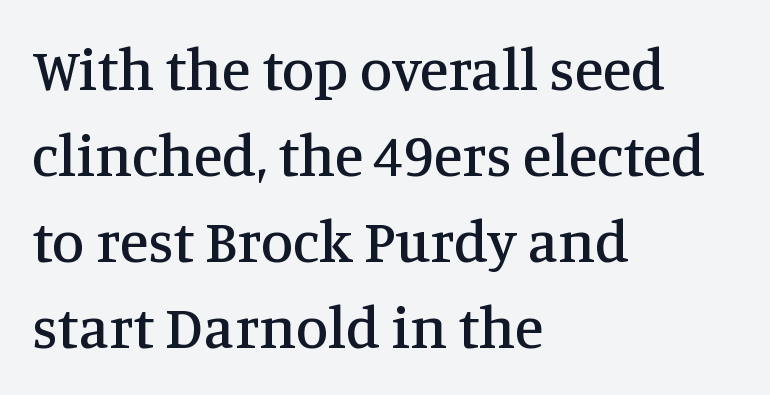
The image shows 59 px serif type, upright; set left-aligned, normal line spacing (1.46x), normal letter spacing, not underlined; medium stroke contrast and a large x-height.
